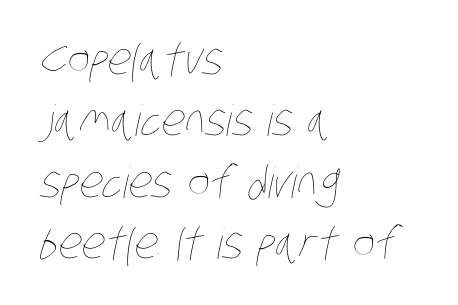
Q: Is the text bold? A: No.
Q: Is the text underlined? A: No.
Q: How is the paragraph aligned? A: Left-aligned.
Q: Is the spacing between letters normal or unusually wide? A: Normal.
Q: Is the spacing between lines tight, normal or loose? A: Normal.
Q: Width (condensed, normal, or wide)? A: Condensed.
Q: Stroke contrast? A: Low.
Q: x-height? A: Large.
Q: Monospaced? A: No.
